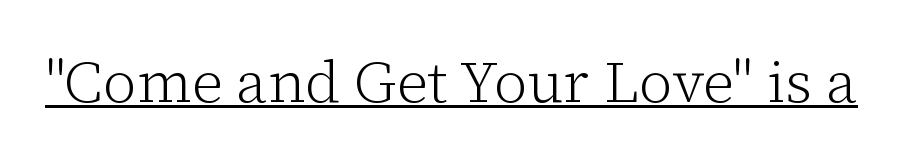
Type style note: has serifs. Weight: regular or lighter. Do the characters align in a grid? No, the font is proportional. The glyphs are accompanied by a horizontal stroke just below them. Standard letterfit; no display-style spreading of the glyphs.
